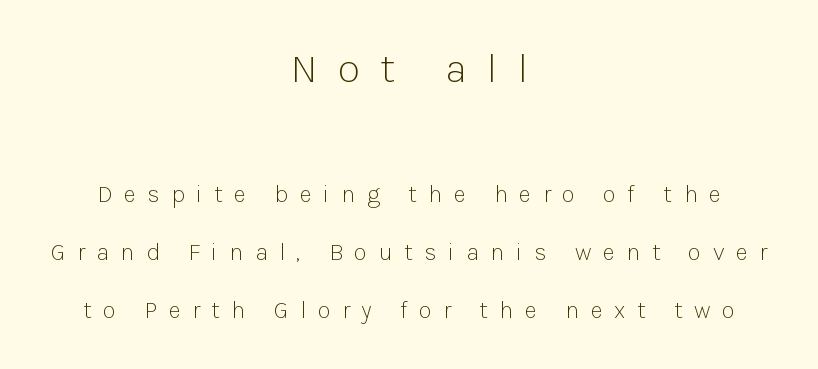
The image shows 42 px light sans-serif type, upright; set centered, loose line spacing (2.43x), unusually wide letter spacing (+0.48 em), not underlined; the first (top) block is 1.75x larger; low stroke contrast and a medium x-height.
